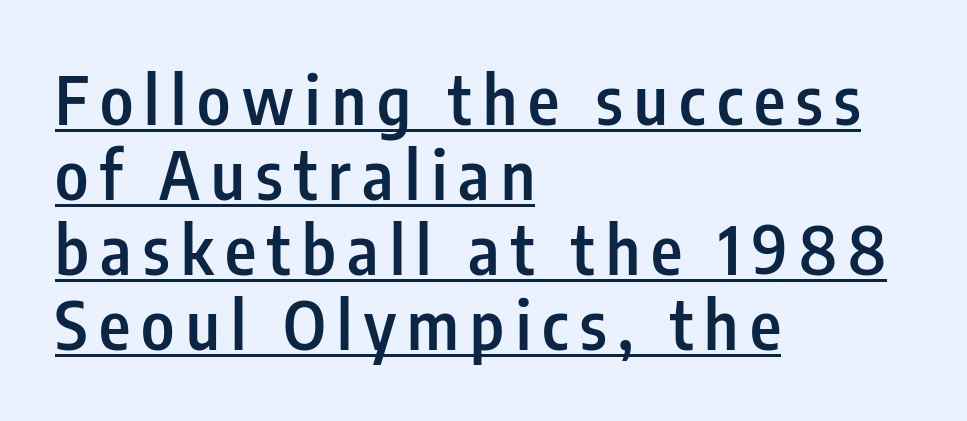
Q: Is the text bold? A: Semi-bold.
Q: Is the text italic (slanted)? A: No, it is upright.
Q: Is the typeface a serif or a sans-serif typeface? A: Sans-serif.
Q: Is the text underlined? A: Yes.
Q: How is the paragraph aligned? A: Left-aligned.
Q: Is the spacing between lines tight, normal or loose? A: Tight.
Q: Width (condensed, normal, or wide)? A: Condensed.
Q: Stroke contrast? A: Low.
Q: x-height? A: Medium.
Q: Monospaced? A: No.
